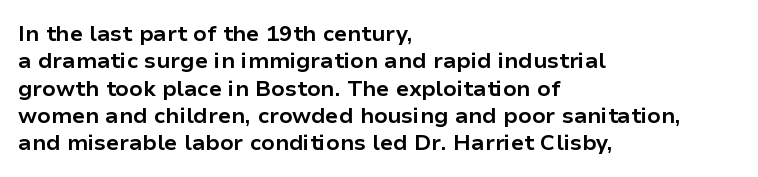
{"italic": "no", "bold": "yes", "underline": "no", "align": "left", "line_spacing_ratio": 1.24, "letter_spacing": "normal", "letter_spacing_em": 0.0, "glyph_px": 22}
